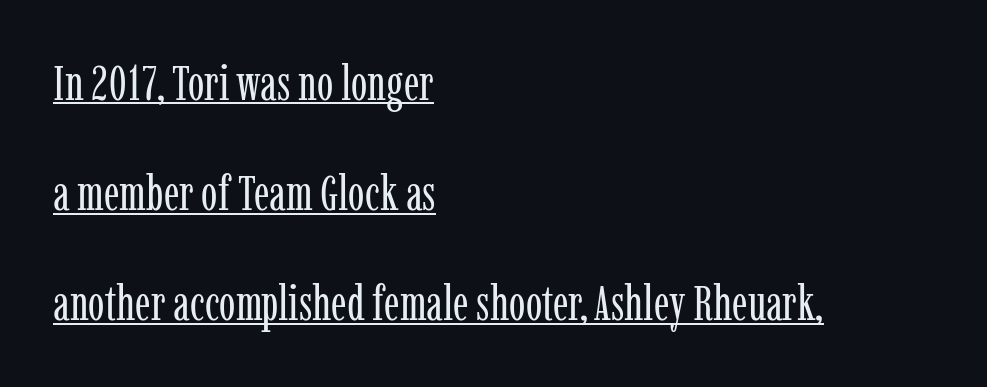
{"serif": "yes", "italic": "no", "bold": "no", "weight": "regular", "width": "condensed", "stroke_contrast": "low", "x_height": "medium", "monospaced": "no", "underline": "yes", "align": "left", "line_spacing": "loose", "line_spacing_ratio": 2.25, "letter_spacing": "normal", "letter_spacing_em": 0.0, "glyph_px": 49}
